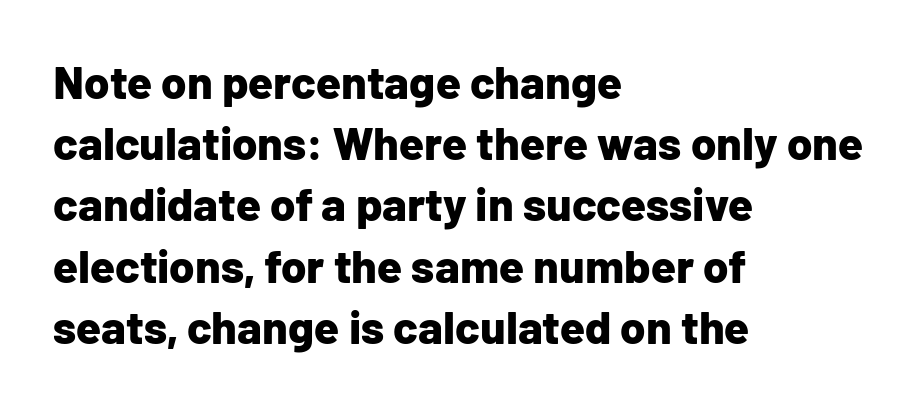
Q: Is the text bold? A: Yes.
Q: Is the text italic (slanted)? A: No, it is upright.
Q: Is the typeface a serif or a sans-serif typeface? A: Sans-serif.
Q: Is the text underlined? A: No.
Q: How is the paragraph aligned? A: Left-aligned.
Q: Is the spacing between letters normal or unusually wide? A: Normal.
Q: Is the spacing between lines tight, normal or loose? A: Normal.
Q: Width (condensed, normal, or wide)? A: Normal.
Q: Stroke contrast? A: Low.
Q: x-height? A: Medium.
Q: Monospaced? A: No.
